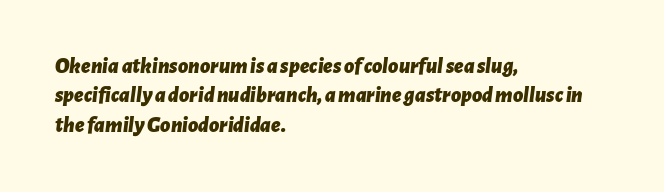
The image shows 22 px bold type, italic (leaning right); set left-aligned, normal line spacing (1.34x), normal letter spacing, not underlined.
